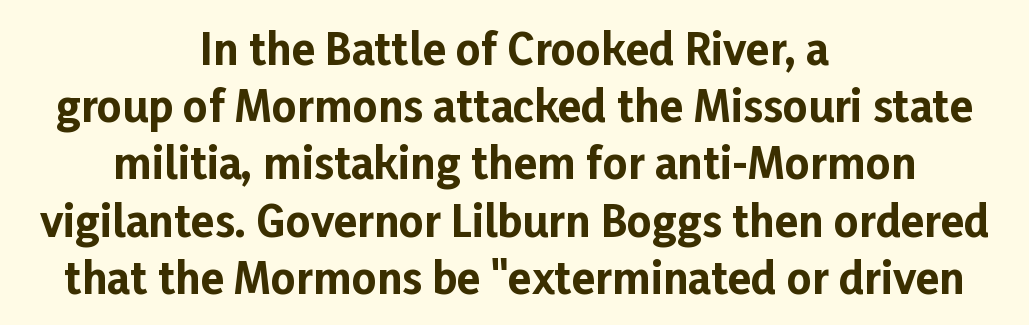
The image shows 43 px bold sans-serif type, upright; set centered, normal line spacing (1.33x), normal letter spacing, not underlined; low stroke contrast and a medium x-height.
